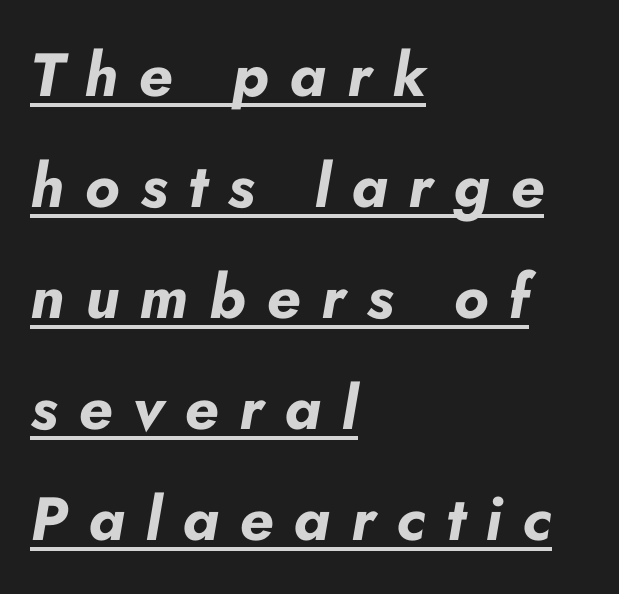
The image shows 61 px bold type, italic (leaning right); set left-aligned, line spacing 1.82x, unusually wide letter spacing (+0.34 em), underlined; low stroke contrast and a small x-height.
